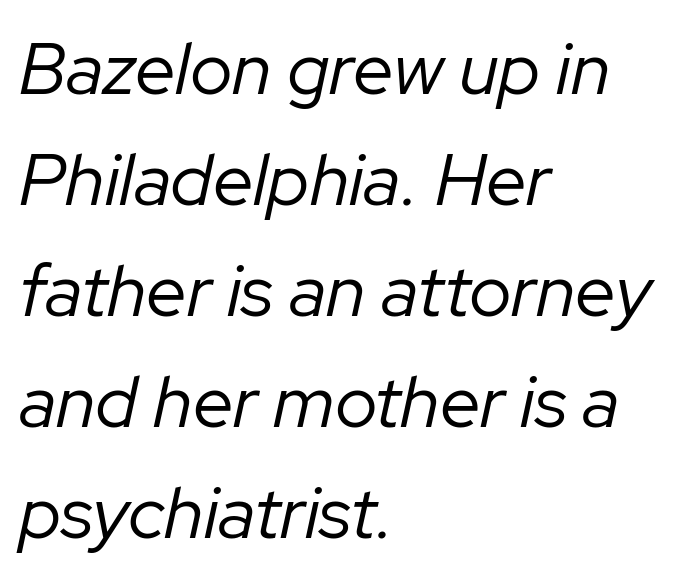
{"italic": "yes", "lean": "right", "slant_degrees": 12, "bold": "no", "weight": "regular", "width": "normal", "stroke_contrast": "low", "x_height": "medium", "monospaced": "no", "underline": "no", "align": "left", "line_spacing": "normal", "line_spacing_ratio": 1.52, "letter_spacing": "normal", "letter_spacing_em": 0.0, "glyph_px": 73}
